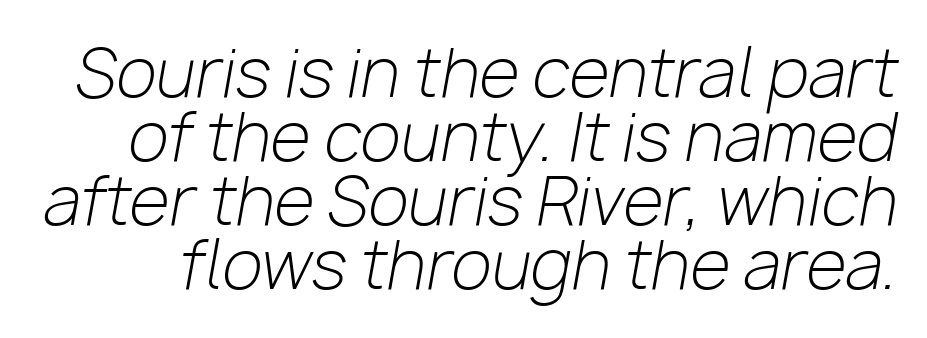
Counters stay open thanks to moderate or lighter strokes. Tall strokes in this sample are angled rather than plumb. Quick note: underline off. Caption: standard tracking, unaltered. Character widths vary here, with narrow letters taking less room than wide ones. Leading: reduced.
